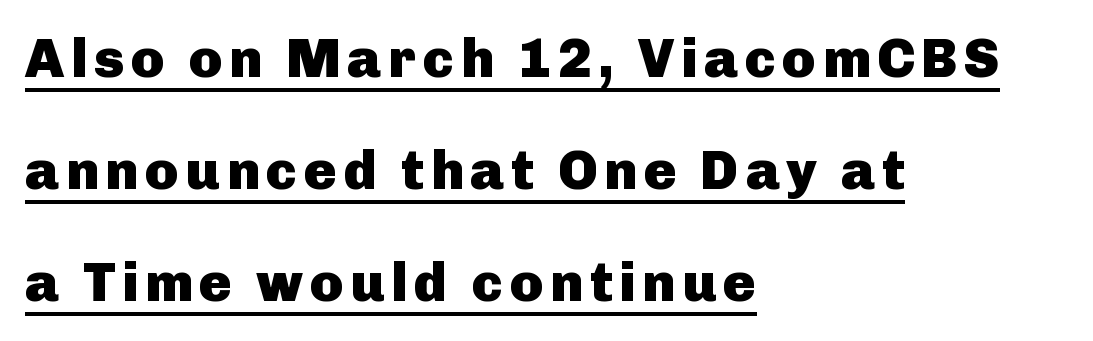
{"serif": "no", "italic": "no", "bold": "yes", "weight": "heavy", "width": "normal", "stroke_contrast": "low", "x_height": "medium", "monospaced": "no", "underline": "yes", "align": "left", "line_spacing": "loose", "line_spacing_ratio": 2.04, "glyph_px": 55}
